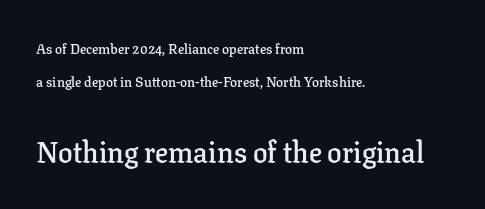
Q: Is the text bold? A: Semi-bold.
Q: Is the text italic (slanted)? A: No, it is upright.
Q: Is the typeface a serif or a sans-serif typeface? A: Serif.
Q: Is the text underlined? A: No.
Q: How is the paragraph aligned? A: Left-aligned.
Q: Is the spacing between letters normal or unusually wide? A: Normal.
Q: Is the spacing between lines tight, normal or loose? A: Loose.
Q: Which block of text is set in a larger size, the first (top) or the second (bottom)? A: The second (bottom) one.
Q: Width (condensed, normal, or wide)? A: Normal.
Q: Stroke contrast? A: Low.
Q: x-height? A: Medium.
Q: Monospaced? A: No.
